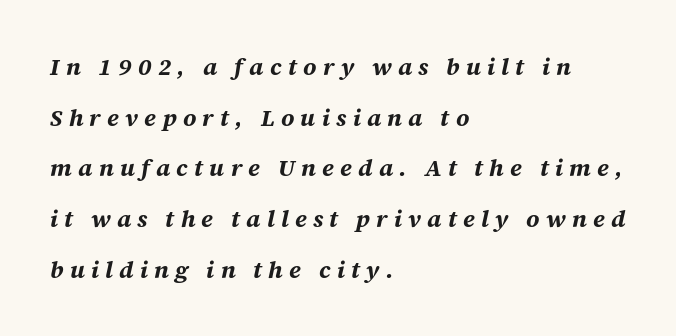
Q: Is the text bold? A: Yes.
Q: Is the text italic (slanted)? A: Yes, it leans right by about 12 degrees.
Q: Is the text underlined? A: No.
Q: How is the paragraph aligned? A: Left-aligned.
Q: Is the spacing between letters normal or unusually wide? A: Unusually wide.
Q: Is the spacing between lines tight, normal or loose? A: Loose.
